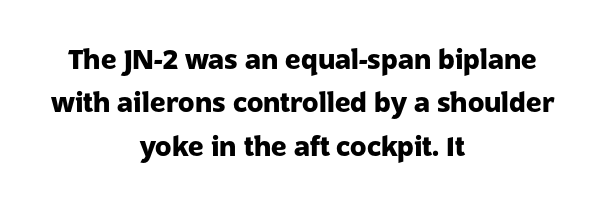
The image shows 27 px bold type, upright; set centered, normal line spacing (1.61x), normal letter spacing, not underlined.
